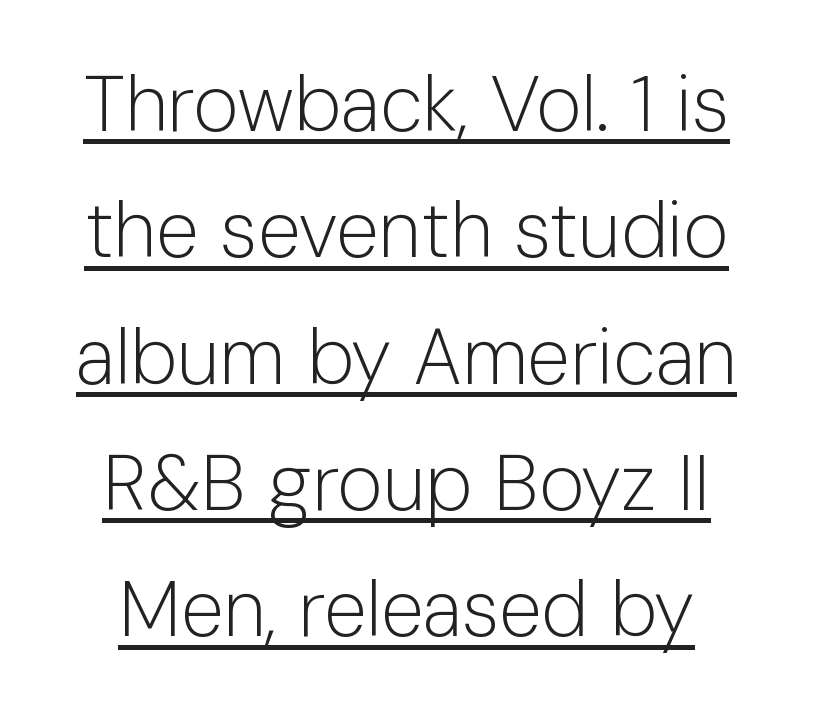
{"serif": "no", "italic": "no", "bold": "no", "weight": "light", "width": "normal", "stroke_contrast": "low", "x_height": "medium", "monospaced": "no", "underline": "yes", "line_spacing": "normal", "line_spacing_ratio": 1.62, "letter_spacing": "normal", "letter_spacing_em": 0.0, "glyph_px": 78}
